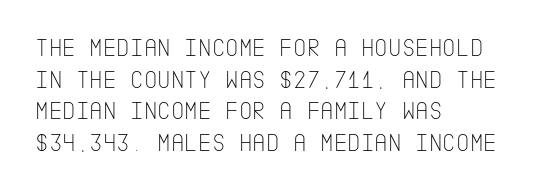
{"italic": "no", "bold": "no", "underline": "no", "align": "left", "line_spacing_ratio": 1.22, "letter_spacing": "normal", "letter_spacing_em": 0.0, "glyph_px": 26}
